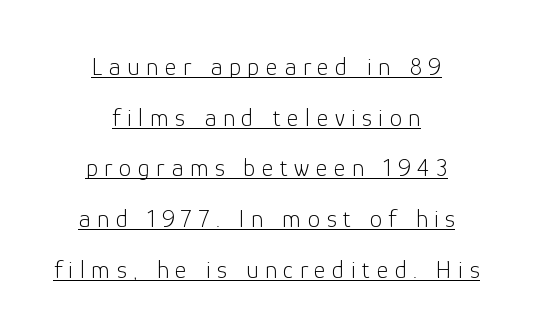
{"italic": "no", "bold": "no", "underline": "yes", "align": "center", "line_spacing": "loose", "line_spacing_ratio": 2.03, "letter_spacing": "wide", "letter_spacing_em": 0.26, "glyph_px": 25}
